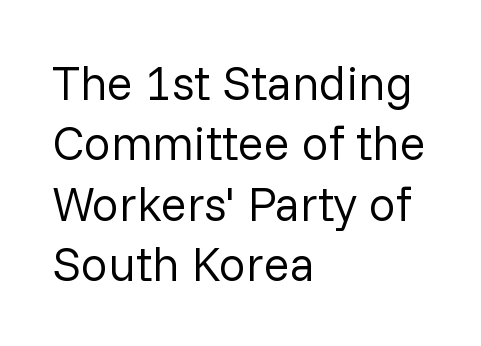
The image shows 48 px regular-weight sans-serif type, upright; set left-aligned, normal line spacing (1.26x), normal letter spacing, not underlined; low stroke contrast and a medium x-height.
